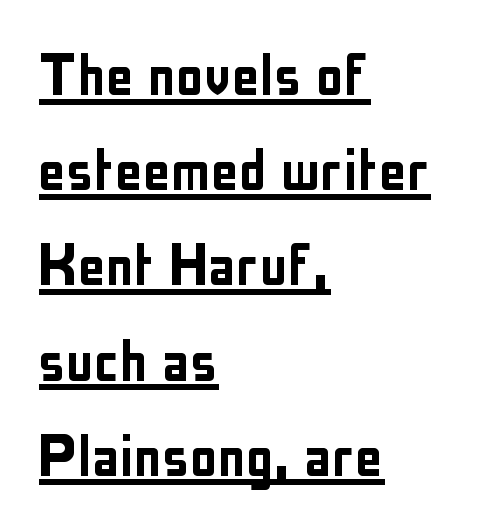
{"serif": "no", "italic": "no", "width": "condensed", "stroke_contrast": "low", "x_height": "medium", "monospaced": "no", "underline": "yes", "align": "left", "line_spacing": "normal", "line_spacing_ratio": 1.36, "letter_spacing": "normal", "letter_spacing_em": 0.0, "glyph_px": 70}
